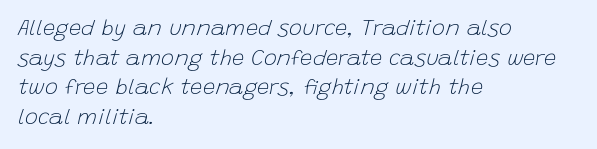
{"italic": "yes", "lean": "right", "slant_degrees": 15, "bold": "no", "underline": "no", "align": "left", "line_spacing": "normal", "line_spacing_ratio": 1.35, "letter_spacing": "normal", "letter_spacing_em": 0.0, "glyph_px": 22}
